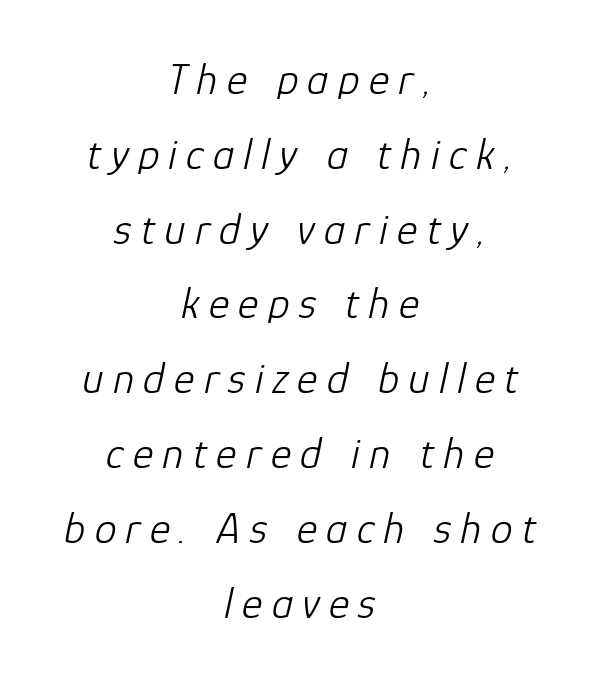
Q: Is the text bold? A: No.
Q: Is the text italic (slanted)? A: Yes, it leans right by about 12 degrees.
Q: Is the text underlined? A: No.
Q: How is the paragraph aligned? A: Centered.
Q: Is the spacing between letters normal or unusually wide? A: Unusually wide.
Q: Is the spacing between lines tight, normal or loose? A: Normal.
Q: Width (condensed, normal, or wide)? A: Normal.
Q: Stroke contrast? A: Low.
Q: x-height? A: Medium.
Q: Monospaced? A: No.
